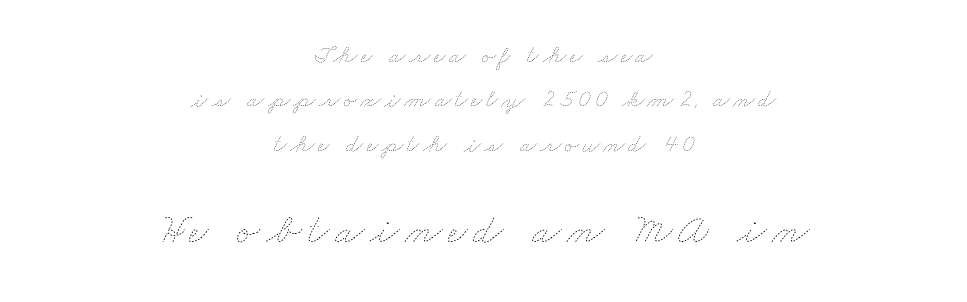
Q: Is the text bold? A: No.
Q: Is the text underlined? A: No.
Q: How is the paragraph aligned? A: Centered.
Q: Which block of text is set in a larger size, the first (top) or the second (bottom)? A: The second (bottom) one.
Q: Width (condensed, normal, or wide)? A: Wide.
Q: Stroke contrast? A: Low.
Q: x-height? A: Small.
Q: Monospaced? A: No.
